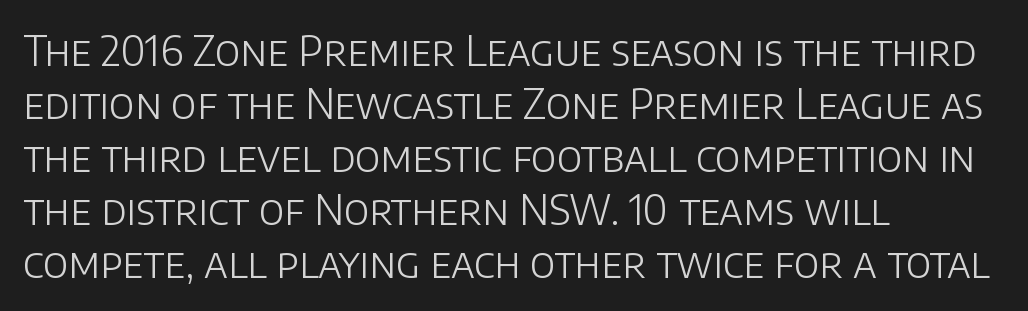
The image shows 41 px light sans-serif type, upright; set left-aligned, normal line spacing (1.29x), normal letter spacing, not underlined; low stroke contrast and a large x-height.
